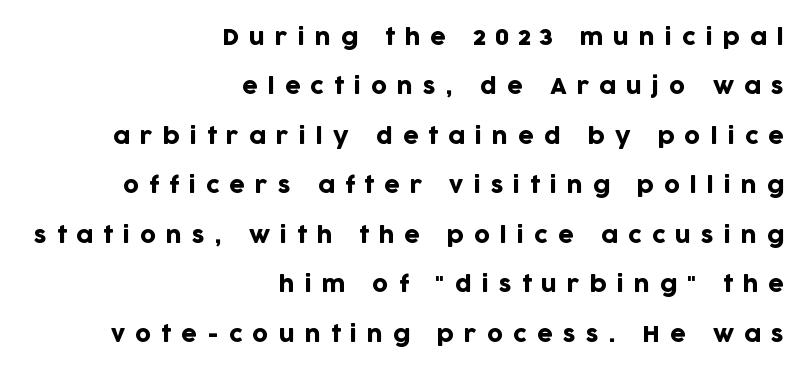
The passage shown is not underscored anywhere. The leading is generous, giving the passage an open texture. Horizontally, the lines are justified to the trailing edge only. Letter spacing: wide.
